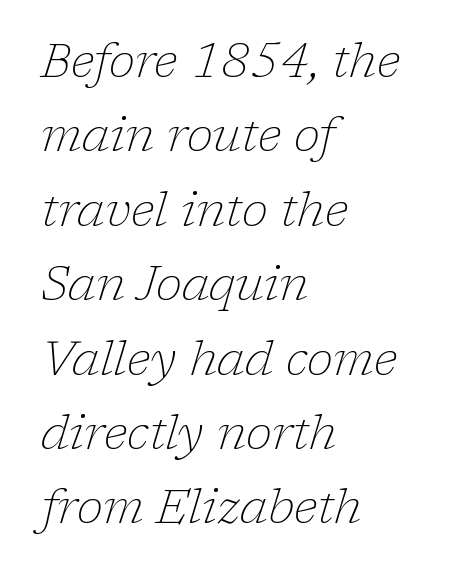
Q: Is the text bold? A: No.
Q: Is the text italic (slanted)? A: Yes, it leans right by about 17 degrees.
Q: Is the typeface a serif or a sans-serif typeface? A: Serif.
Q: Is the text underlined? A: No.
Q: How is the paragraph aligned? A: Left-aligned.
Q: Is the spacing between letters normal or unusually wide? A: Normal.
Q: Is the spacing between lines tight, normal or loose? A: Normal.
Q: Width (condensed, normal, or wide)? A: Normal.
Q: Stroke contrast? A: Low.
Q: x-height? A: Medium.
Q: Monospaced? A: No.
